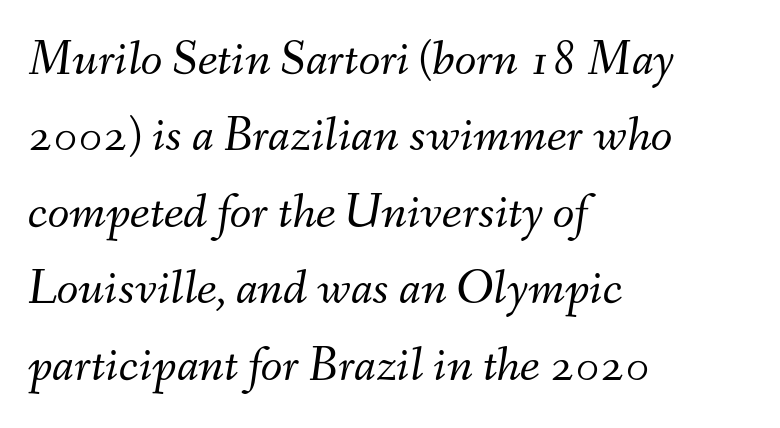
Bare-footed words on every line. Vertical stems look standard width or narrower in stroke. These lines sit exactly where default settings would place them. Looks like regular typesetting: each glyph gets only the width it needs. In terms of posture, this sample is oblique. Each line starts at the same left margin while the right side varies.
